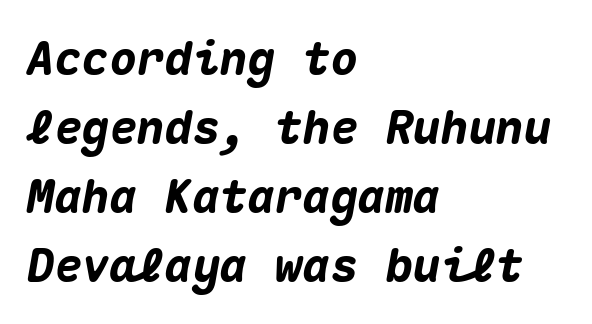
The lettering tilts uniformly, giving the passage an italic look. The vertical gap from one line to the next is medium. Only glyphs here, with clear space below each row. Standard letterfit; no display-style spreading of the glyphs. A classic flush-left, rag-right setting is used for this passage.
